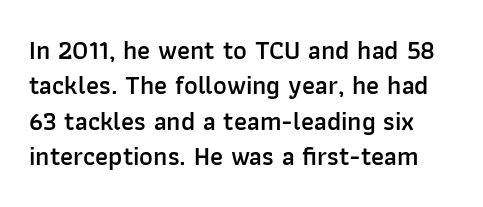
Firm but not heavy-handed strokes: this text is semibold. Quick note: underline off. A roman cut, with each character standing at attention. Each word holds together tightly as a unit, with standard inter-letter gaps. Each new line begins a customary step beneath the previous one.
